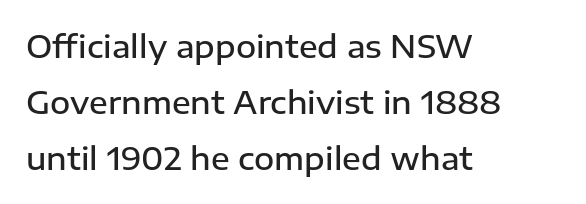
Q: Is the text bold? A: Semi-bold.
Q: Is the text italic (slanted)? A: No, it is upright.
Q: Is the typeface a serif or a sans-serif typeface? A: Sans-serif.
Q: Is the text underlined? A: No.
Q: How is the paragraph aligned? A: Left-aligned.
Q: Is the spacing between letters normal or unusually wide? A: Normal.
Q: Width (condensed, normal, or wide)? A: Normal.
Q: Stroke contrast? A: Low.
Q: x-height? A: Medium.
Q: Monospaced? A: No.
